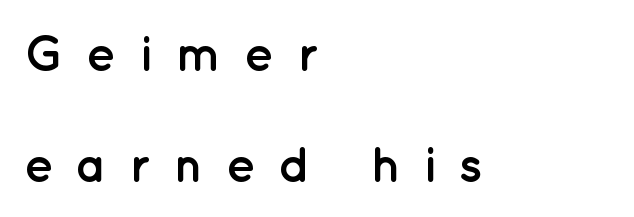
{"serif": "no", "italic": "no", "bold": "yes", "weight": "semibold", "width": "normal", "stroke_contrast": "low", "x_height": "medium", "monospaced": "no", "underline": "no", "align": "left", "line_spacing": "loose", "line_spacing_ratio": 2.26, "letter_spacing": "wide", "letter_spacing_em": 0.46, "glyph_px": 49}
